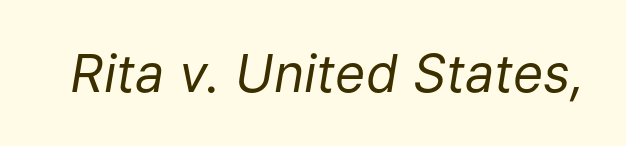
{"italic": "yes", "lean": "right", "slant_degrees": 9, "bold": "no", "weight": "regular", "width": "normal", "stroke_contrast": "low", "x_height": "medium", "monospaced": "no", "underline": "no", "letter_spacing": "normal", "letter_spacing_em": 0.0, "glyph_px": 52}
